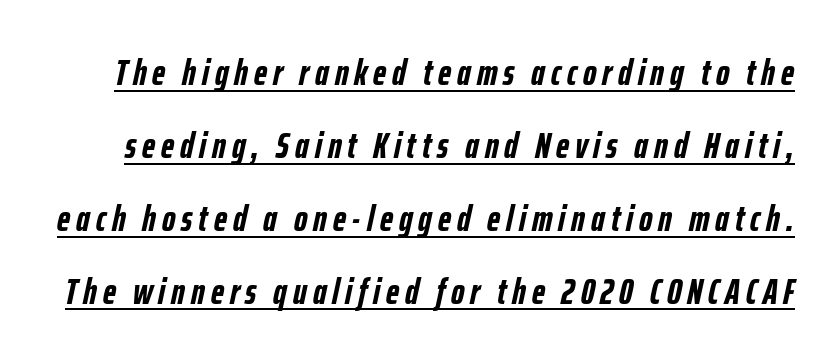
Q: Is the text bold? A: Yes.
Q: Is the text italic (slanted)? A: Yes, it leans right by about 12 degrees.
Q: Is the text underlined? A: Yes.
Q: Is the spacing between lines tight, normal or loose? A: Loose.
Q: Width (condensed, normal, or wide)? A: Condensed.
Q: Stroke contrast? A: Low.
Q: x-height? A: Medium.
Q: Monospaced? A: No.
